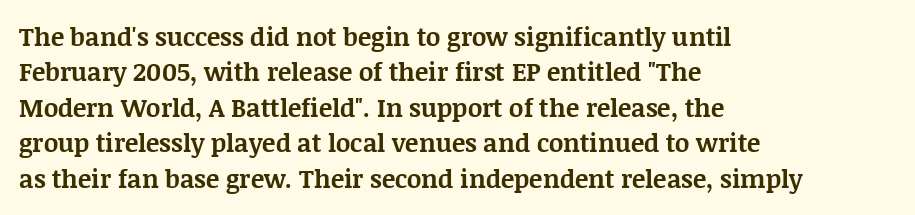
{"italic": "no", "bold": "yes", "underline": "no", "align": "left", "line_spacing": "normal", "line_spacing_ratio": 1.42, "letter_spacing": "normal", "letter_spacing_em": 0.0, "glyph_px": 25}
